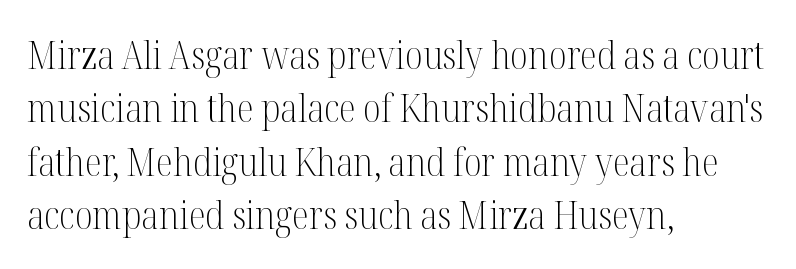
The image shows 39 px light, condensed serif type, upright; set left-aligned, normal line spacing (1.37x), normal letter spacing, not underlined; medium stroke contrast and a medium x-height.
